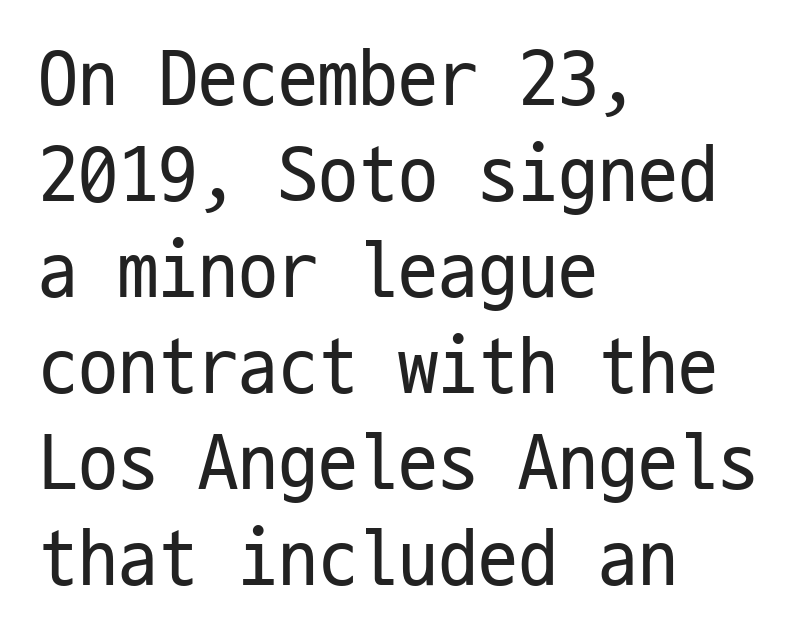
Q: Is the text bold? A: No.
Q: Is the text italic (slanted)? A: No, it is upright.
Q: Is the typeface a serif or a sans-serif typeface? A: Sans-serif.
Q: Is the text underlined? A: No.
Q: How is the paragraph aligned? A: Left-aligned.
Q: Is the spacing between letters normal or unusually wide? A: Normal.
Q: Width (condensed, normal, or wide)? A: Condensed.
Q: Stroke contrast? A: Low.
Q: x-height? A: Medium.
Q: Monospaced? A: Yes.
